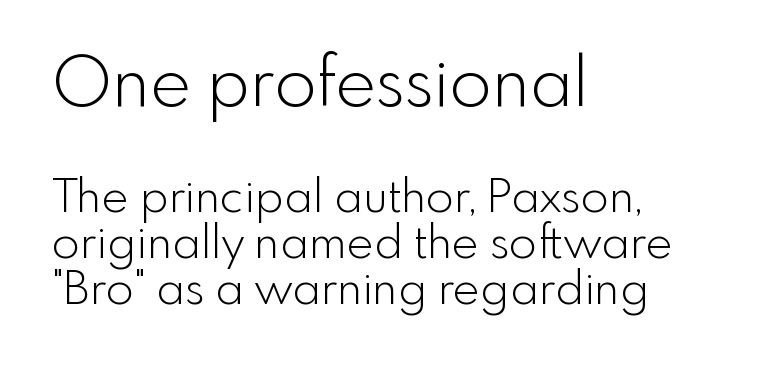
The image shows 69 px light sans-serif type, upright; set left-aligned, tight line spacing (1.0x), normal letter spacing, not underlined; the first (top) block is 1.5x larger; a small x-height.
